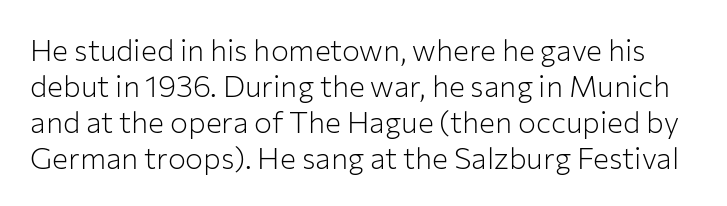
{"serif": "no", "italic": "no", "bold": "no", "weight": "light", "width": "normal", "stroke_contrast": "low", "x_height": "medium", "monospaced": "no", "underline": "no", "line_spacing_ratio": 1.2, "letter_spacing": "normal", "letter_spacing_em": 0.0, "glyph_px": 30}
